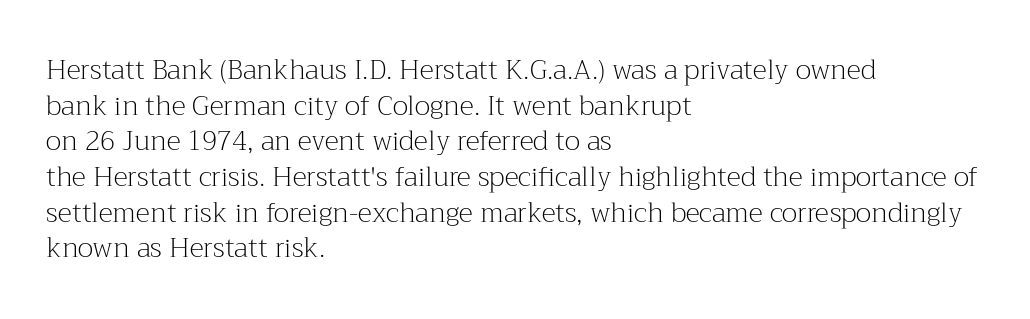
The image shows 27 px text type, upright; set left-aligned, normal line spacing (1.32x), normal letter spacing, not underlined.
